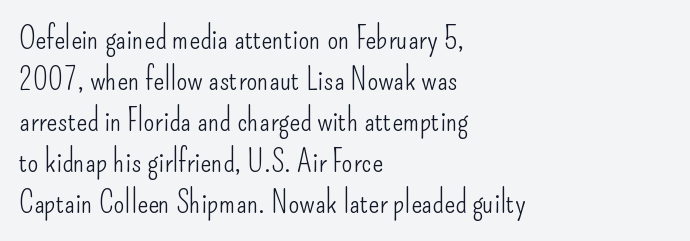
Q: Is the text bold? A: No.
Q: Is the text italic (slanted)? A: No, it is upright.
Q: Is the typeface a serif or a sans-serif typeface? A: Sans-serif.
Q: Is the text underlined? A: No.
Q: How is the paragraph aligned? A: Left-aligned.
Q: Is the spacing between letters normal or unusually wide? A: Normal.
Q: Is the spacing between lines tight, normal or loose? A: Normal.
Q: Width (condensed, normal, or wide)? A: Condensed.
Q: Stroke contrast? A: Low.
Q: x-height? A: Small.
Q: Monospaced? A: No.
